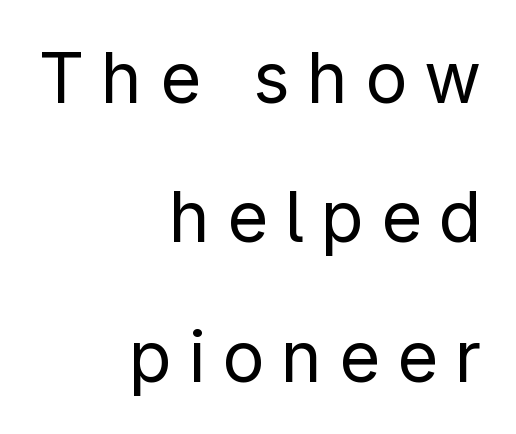
Check where the strokes stop: nothing finishes them off — pure sans. The passage shown stacks its lines with a broad gap. The rendering uses natural spacing where letterforms have individual widths. Someone cranked the tracking dial way up on this one.
